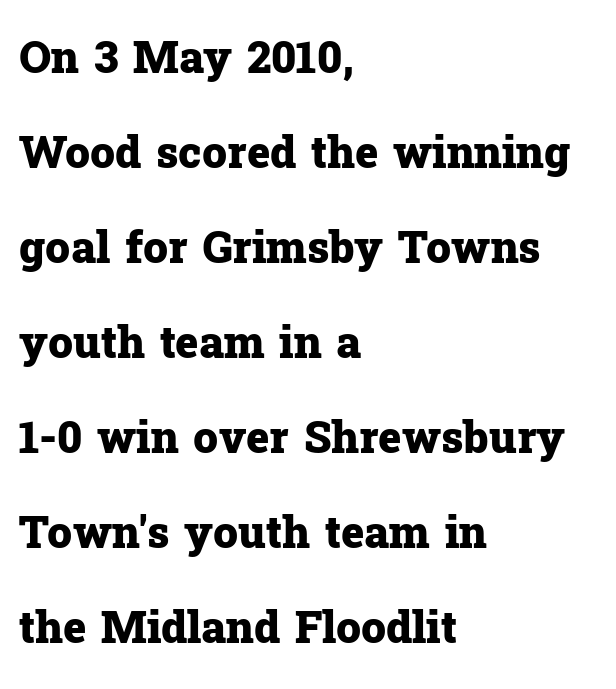
The gap between lines stays unmarked. Casual observation: everything's shoved over to the left. Small tapered or slab feet sit at the stroke ends, so this counts as serif. Honestly, the rows look like they've been pulled way apart. Observe the ordinary spacing: letters are neighbours, not strangers.
